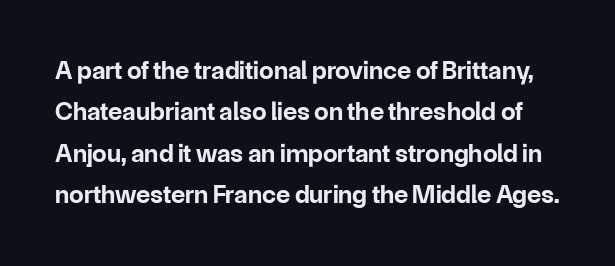
The image shows 26 px bold type, upright; set normal line spacing (1.59x), normal letter spacing, not underlined.
